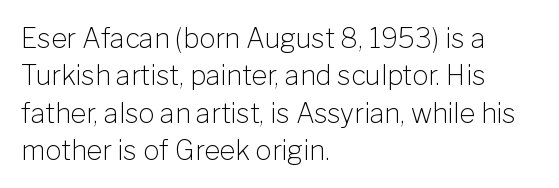
{"italic": "no", "bold": "no", "underline": "no", "align": "left", "line_spacing": "normal", "line_spacing_ratio": 1.38, "letter_spacing": "normal", "letter_spacing_em": 0.0, "glyph_px": 27}
